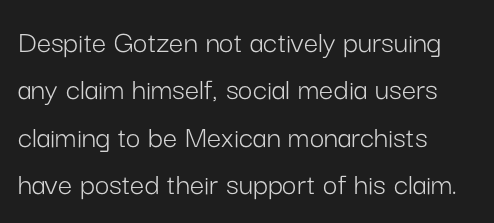
The image shows 32 px light sans-serif type, upright; set left-aligned, normal line spacing (1.48x), normal letter spacing, not underlined; low stroke contrast and a medium x-height.
